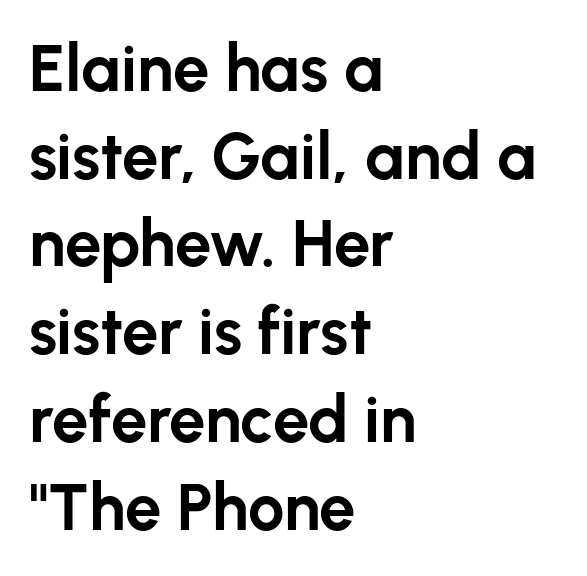
{"serif": "no", "italic": "no", "bold": "yes", "weight": "bold", "width": "normal", "stroke_contrast": "low", "x_height": "medium", "monospaced": "no", "underline": "no", "align": "left", "line_spacing": "normal", "line_spacing_ratio": 1.35, "letter_spacing": "normal", "letter_spacing_em": 0.0, "glyph_px": 65}
